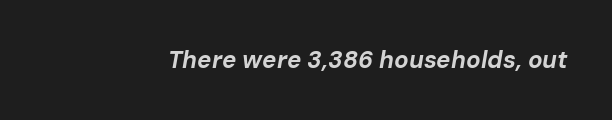
Quick note: underline off. The font is running at its bold setting. Nothing unusual about the tracking: characters are spaced as the font intends. Compared with ordinary roman type, these characters are visibly tilted.
